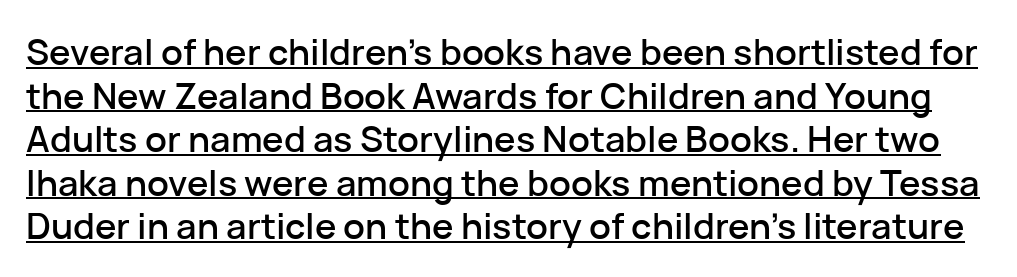
The image shows 36 px sans-serif type, upright; set line spacing 1.21x, normal letter spacing, underlined; low stroke contrast and a medium x-height.
